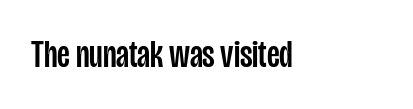
Q: Is the text italic (slanted)? A: No, it is upright.
Q: Is the typeface a serif or a sans-serif typeface? A: Sans-serif.
Q: Is the text underlined? A: No.
Q: How is the paragraph aligned? A: Left-aligned.
Q: Is the spacing between letters normal or unusually wide? A: Normal.
Q: Width (condensed, normal, or wide)? A: Condensed.
Q: Stroke contrast? A: Low.
Q: x-height? A: Large.
Q: Monospaced? A: No.
